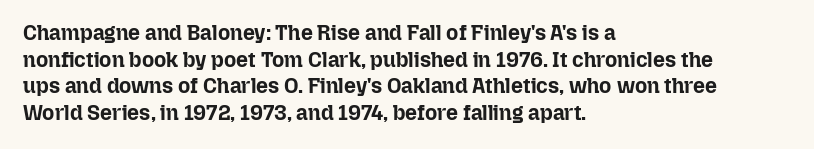
Honestly, the row spacing looks completely unremarkable. Posture: upright roman. Plenty of ink on the page — the face is bold. Typeset ragged right — the left edge is the straight one.
